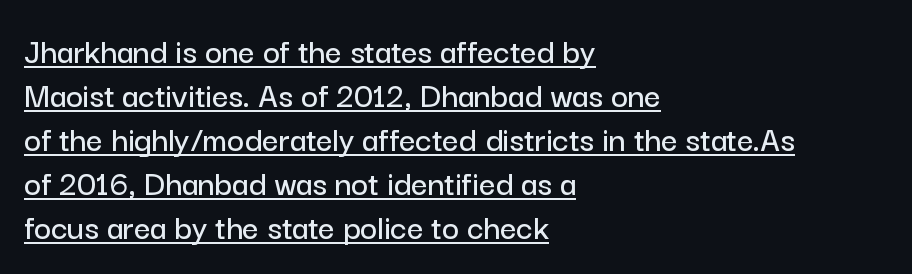
{"serif": "no", "italic": "no", "width": "normal", "stroke_contrast": "low", "x_height": "medium", "monospaced": "no", "underline": "yes", "align": "left", "line_spacing_ratio": 1.22, "letter_spacing": "normal", "letter_spacing_em": 0.0, "glyph_px": 36}
